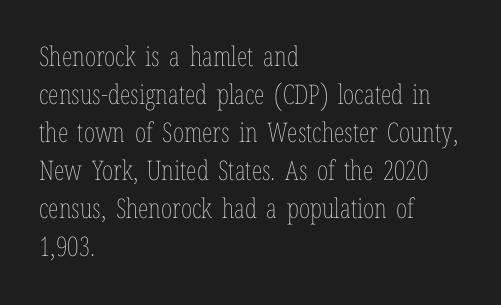
The designer left line spacing at the default. A classic flush-left, rag-right setting is used for this passage. The font sits on the lighter half of the weight spectrum, regular included. The letters stand straight up with perfectly vertical stems. No word sits above an underline.
